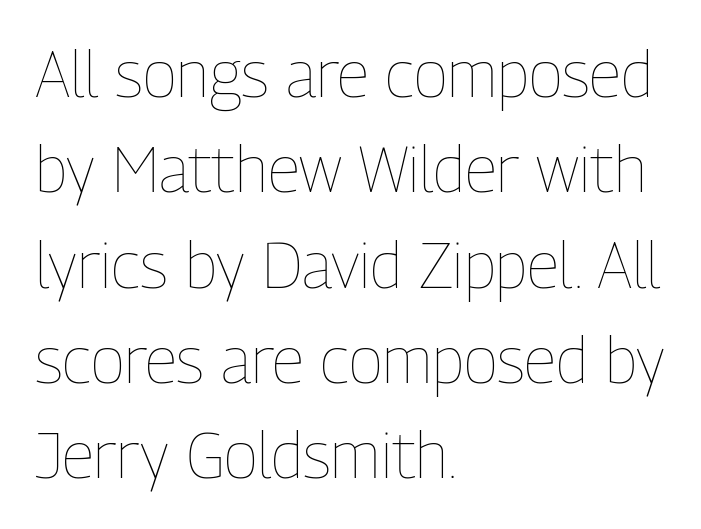
Q: Is the text bold? A: No.
Q: Is the text italic (slanted)? A: No, it is upright.
Q: Is the text underlined? A: No.
Q: How is the paragraph aligned? A: Left-aligned.
Q: Is the spacing between letters normal or unusually wide? A: Normal.
Q: Is the spacing between lines tight, normal or loose? A: Normal.
Q: Width (condensed, normal, or wide)? A: Condensed.
Q: Stroke contrast? A: Low.
Q: x-height? A: Medium.
Q: Monospaced? A: No.
